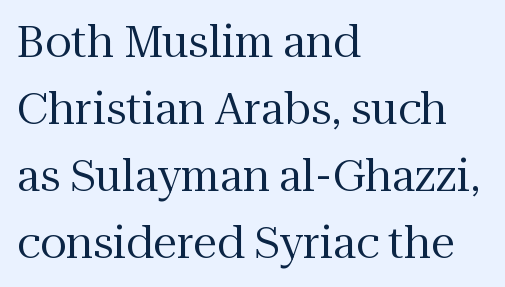
The image shows 43 px regular-weight serif type, upright; set left-aligned, normal line spacing (1.56x), normal letter spacing, not underlined; medium stroke contrast and a medium x-height.
